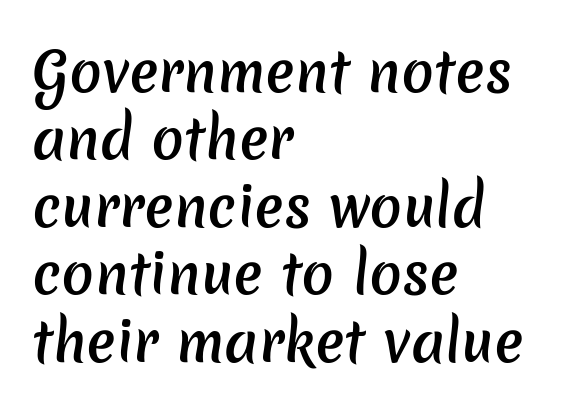
Q: Is the text bold? A: Semi-bold.
Q: Is the typeface a serif or a sans-serif typeface? A: Sans-serif.
Q: Is the text underlined? A: No.
Q: How is the paragraph aligned? A: Left-aligned.
Q: Is the spacing between letters normal or unusually wide? A: Normal.
Q: Is the spacing between lines tight, normal or loose? A: Normal.
Q: Width (condensed, normal, or wide)? A: Normal.
Q: Stroke contrast? A: Low.
Q: x-height? A: Medium.
Q: Monospaced? A: No.
